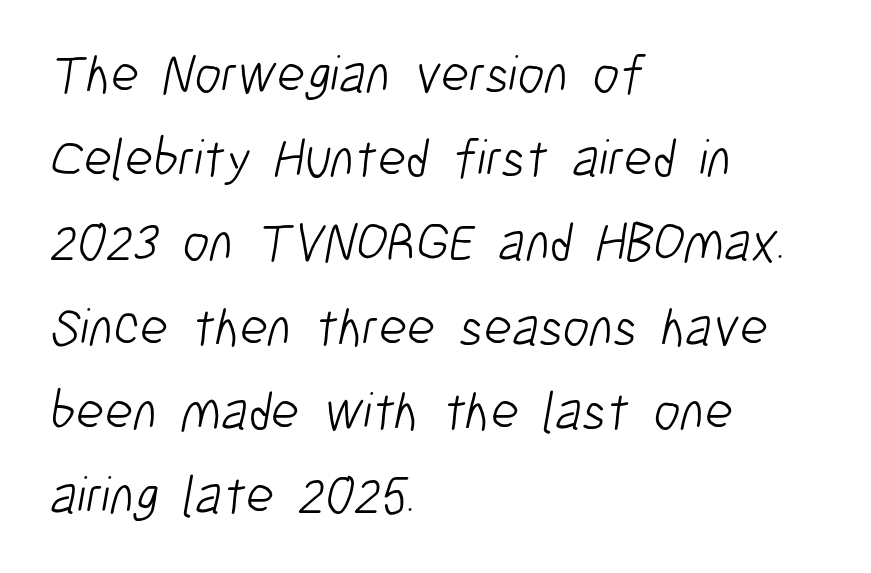
The image shows 54 px light, condensed sans-serif type; set left-aligned, normal line spacing (1.56x), normal letter spacing, not underlined; low stroke contrast and a medium x-height.
